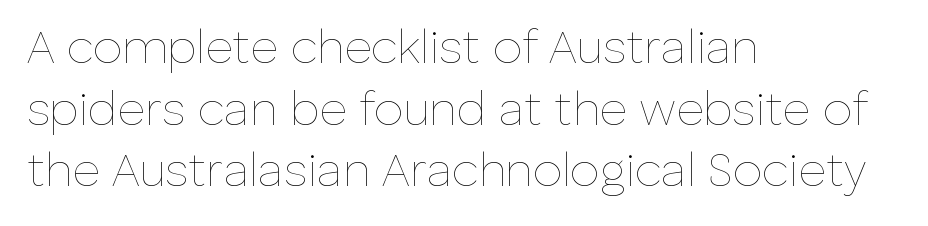
The image shows 47 px thin type, upright; set left-aligned, normal line spacing (1.31x), normal letter spacing, not underlined; low stroke contrast and a medium x-height.
